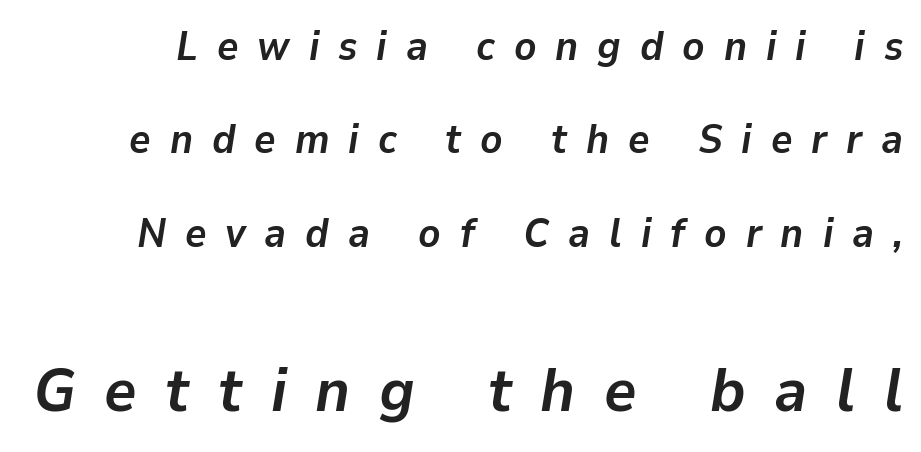
{"italic": "yes", "lean": "right", "slant_degrees": 9, "bold": "yes", "weight": "semibold", "width": "normal", "stroke_contrast": "low", "x_height": "medium", "monospaced": "no", "underline": "no", "line_spacing": "loose", "line_spacing_ratio": 2.28, "letter_spacing": "wide", "letter_spacing_em": 0.46, "larger_block": "second", "size_ratio": 1.51, "glyph_px": 62}
